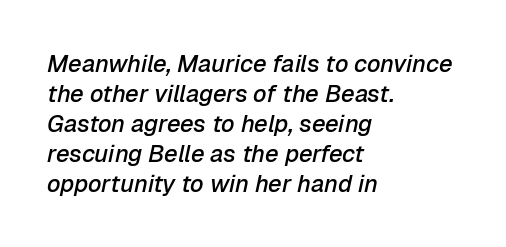
{"italic": "yes", "lean": "right", "slant_degrees": 12, "bold": "semi", "underline": "no", "align": "left", "line_spacing": "normal", "line_spacing_ratio": 1.25, "letter_spacing": "normal", "letter_spacing_em": 0.0, "glyph_px": 24}
